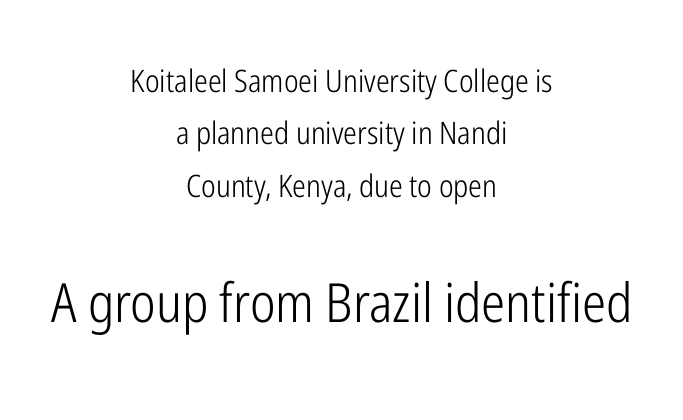
Q: Is the text bold? A: No.
Q: Is the text italic (slanted)? A: No, it is upright.
Q: Is the typeface a serif or a sans-serif typeface? A: Sans-serif.
Q: Is the text underlined? A: No.
Q: How is the paragraph aligned? A: Centered.
Q: Is the spacing between letters normal or unusually wide? A: Normal.
Q: Is the spacing between lines tight, normal or loose? A: Normal.
Q: Which block of text is set in a larger size, the first (top) or the second (bottom)? A: The second (bottom) one.
Q: Width (condensed, normal, or wide)? A: Condensed.
Q: Stroke contrast? A: Low.
Q: x-height? A: Medium.
Q: Monospaced? A: No.
